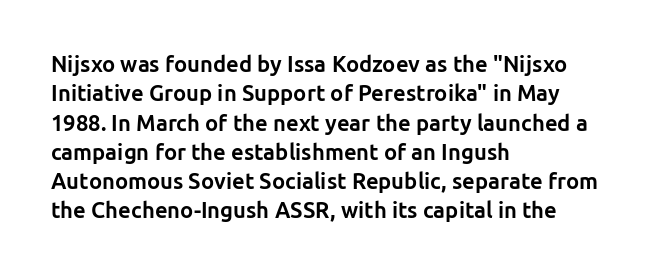
Every character sits straight up, as roman type does. Visually the block forms a straight wall on the left and a jagged coastline on the right. I'd describe the lettering as bold — thick and assertive. Unmarked baselines from the first word to the last.
